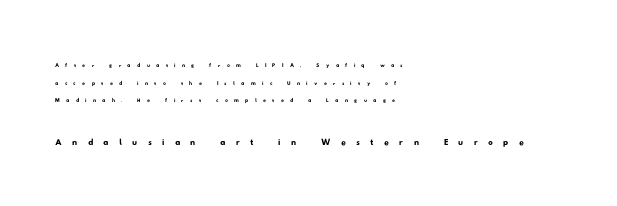
If you measured baseline to baseline, you'd find a middling distance. This rendering features lettering with no underline. Display-style spreading of the glyphs; the letterfit is very open. Whoever set this made the second block the dominant, larger element. Does the copy run flush right? No — it runs flush left.
